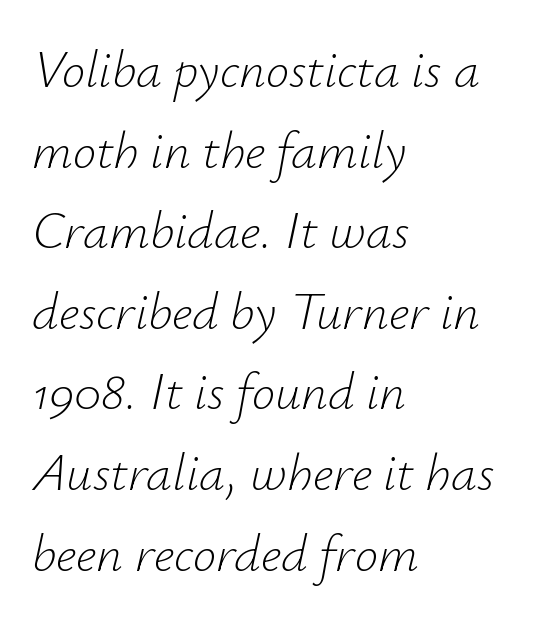
The image shows 52 px light type, italic (leaning right); set left-aligned, normal line spacing (1.55x), normal letter spacing, not underlined; low stroke contrast and a small x-height.
